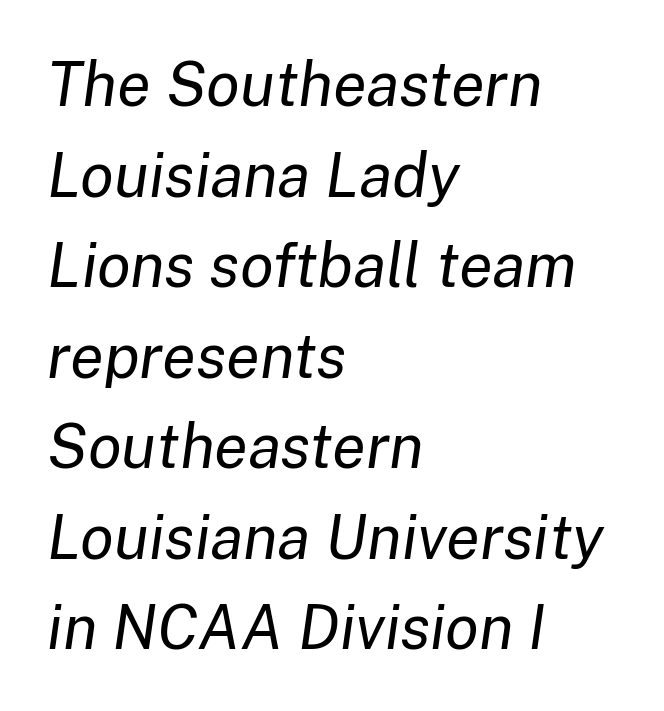
Q: Is the text bold? A: No.
Q: Is the text italic (slanted)? A: Yes, it leans right by about 8 degrees.
Q: Is the text underlined? A: No.
Q: How is the paragraph aligned? A: Left-aligned.
Q: Is the spacing between letters normal or unusually wide? A: Normal.
Q: Is the spacing between lines tight, normal or loose? A: Normal.
Q: Width (condensed, normal, or wide)? A: Normal.
Q: Stroke contrast? A: Low.
Q: x-height? A: Medium.
Q: Monospaced? A: No.
